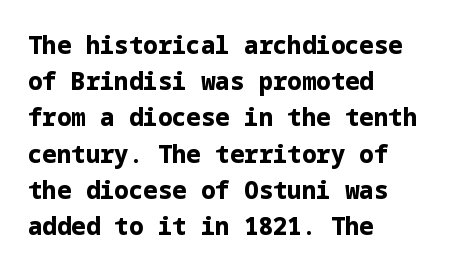
{"italic": "no", "bold": "yes", "underline": "no", "align": "left", "line_spacing": "normal", "line_spacing_ratio": 1.51, "letter_spacing": "normal", "letter_spacing_em": 0.0, "glyph_px": 24}
